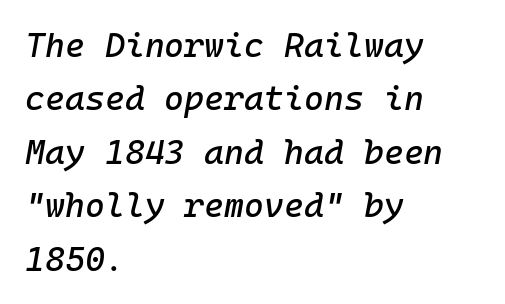
Q: Is the text italic (slanted)? A: Yes, it leans right by about 10 degrees.
Q: Is the text underlined? A: No.
Q: How is the paragraph aligned? A: Left-aligned.
Q: Is the spacing between letters normal or unusually wide? A: Normal.
Q: Is the spacing between lines tight, normal or loose? A: Normal.
Q: Width (condensed, normal, or wide)? A: Normal.
Q: Stroke contrast? A: Low.
Q: x-height? A: Medium.
Q: Monospaced? A: Yes.
